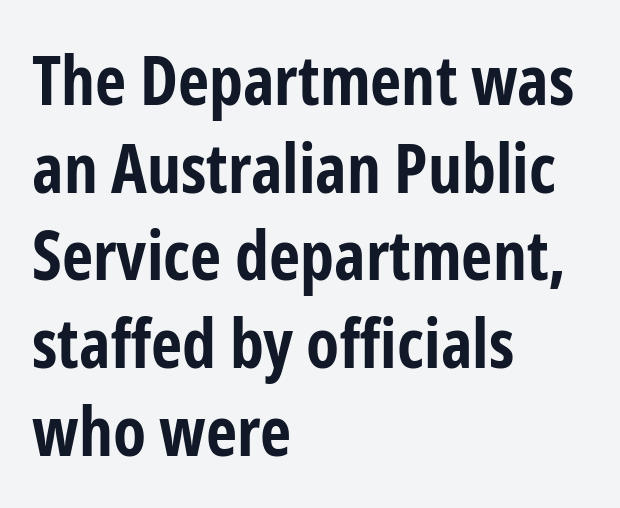
Designer's note — italics off, roman on. In terms of leading, this rendering sits right in the middle. Nobody drew a line under any word here. Typographically, this falls in the sans-serif category. Reading down the block, your eye returns to a fixed left position each line.
